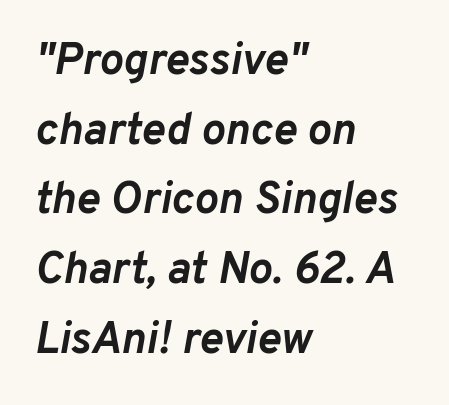
Anything drawn beneath the words? Only blank space. A typesetter would call this zero additional tracking. Summary of weight: heavy, a full bold. Teacher's note: observe the even left margin — that is flush-left alignment. Does the leading feel generous? No, just average.
